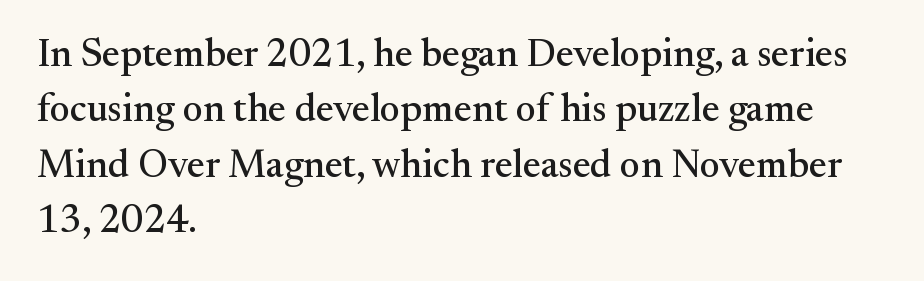
Q: Is the text italic (slanted)? A: No, it is upright.
Q: Is the typeface a serif or a sans-serif typeface? A: Serif.
Q: Is the text underlined? A: No.
Q: How is the paragraph aligned? A: Left-aligned.
Q: Is the spacing between letters normal or unusually wide? A: Normal.
Q: Is the spacing between lines tight, normal or loose? A: Normal.
Q: Width (condensed, normal, or wide)? A: Normal.
Q: Stroke contrast? A: Medium.
Q: x-height? A: Small.
Q: Monospaced? A: No.
